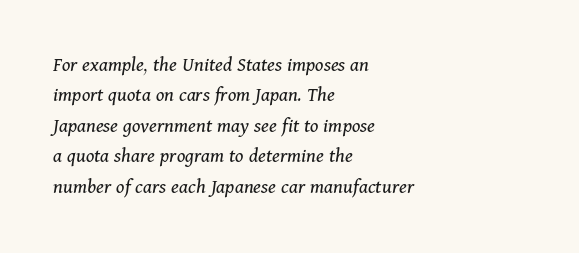
The image shows 21 px text type, italic (leaning right); set left-aligned, normal line spacing (1.45x), normal letter spacing, not underlined.
